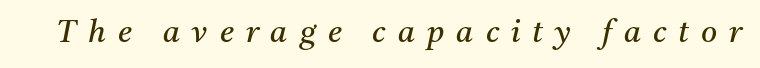
Q: Is the text bold? A: No.
Q: Is the text italic (slanted)? A: Yes, it leans right by about 11 degrees.
Q: Is the typeface a serif or a sans-serif typeface? A: Serif.
Q: Is the text underlined? A: No.
Q: Is the spacing between letters normal or unusually wide? A: Unusually wide.
Q: Width (condensed, normal, or wide)? A: Normal.
Q: Stroke contrast? A: Medium.
Q: x-height? A: Medium.
Q: Monospaced? A: No.
